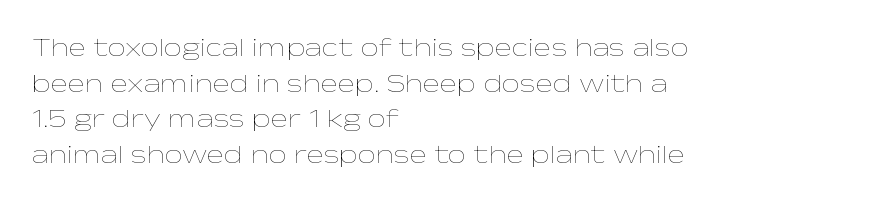
The image shows 26 px text type, upright; set left-aligned, normal line spacing (1.37x), normal letter spacing, not underlined.
